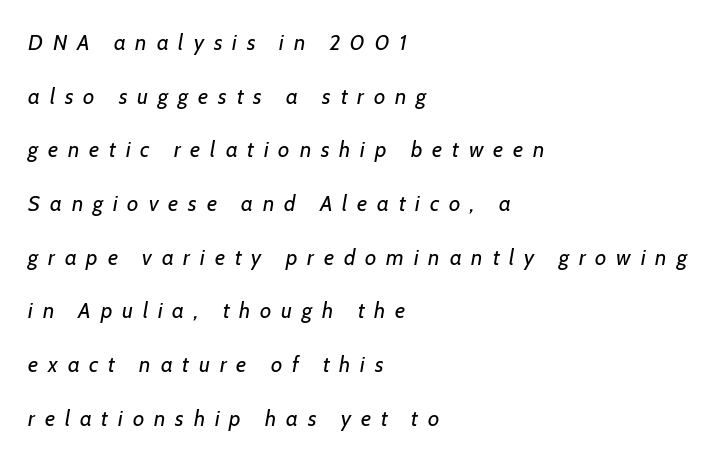
{"italic": "yes", "lean": "right", "slant_degrees": 7, "bold": "no", "underline": "no", "align": "left", "line_spacing": "loose", "line_spacing_ratio": 2.44, "letter_spacing": "wide", "letter_spacing_em": 0.45, "glyph_px": 22}
